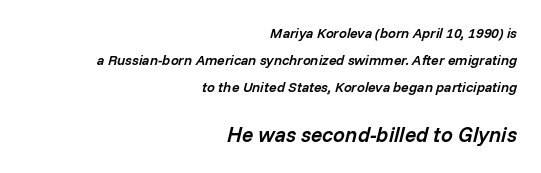
Q: Is the text bold? A: Semi-bold.
Q: Is the text italic (slanted)? A: Yes, it leans right by about 14 degrees.
Q: Is the text underlined? A: No.
Q: How is the paragraph aligned? A: Right-aligned.
Q: Is the spacing between letters normal or unusually wide? A: Normal.
Q: Is the spacing between lines tight, normal or loose? A: Loose.
Q: Which block of text is set in a larger size, the first (top) or the second (bottom)? A: The second (bottom) one.
